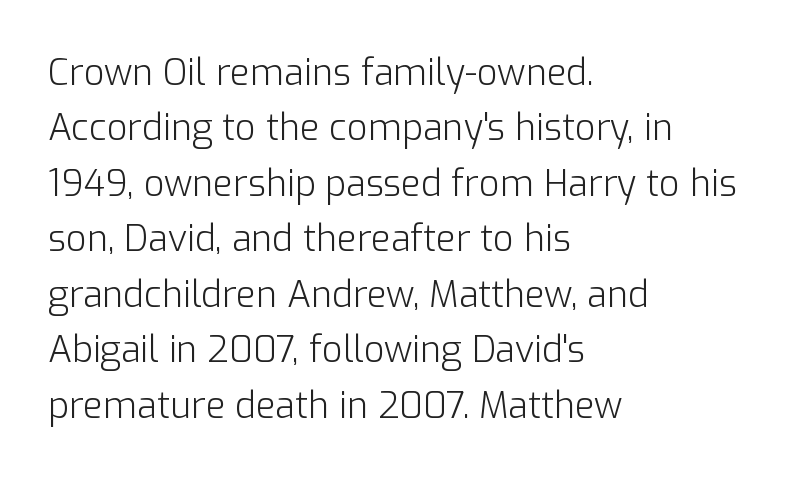
The image shows 36 px light sans-serif type, upright; set left-aligned, normal line spacing (1.54x), normal letter spacing, not underlined; low stroke contrast and a medium x-height.
